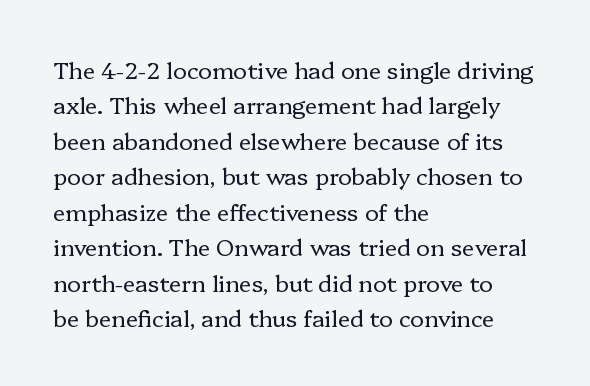
Q: Is the text bold? A: No.
Q: Is the text italic (slanted)? A: No, it is upright.
Q: Is the text underlined? A: No.
Q: How is the paragraph aligned? A: Left-aligned.
Q: Is the spacing between letters normal or unusually wide? A: Normal.
Q: Is the spacing between lines tight, normal or loose? A: Normal.
